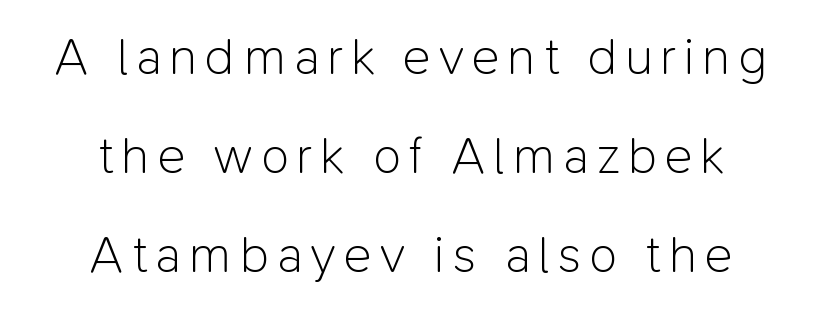
Q: Is the text bold? A: No.
Q: Is the text italic (slanted)? A: No, it is upright.
Q: Is the typeface a serif or a sans-serif typeface? A: Sans-serif.
Q: Is the text underlined? A: No.
Q: How is the paragraph aligned? A: Centered.
Q: Is the spacing between lines tight, normal or loose? A: Loose.
Q: Width (condensed, normal, or wide)? A: Normal.
Q: Stroke contrast? A: Low.
Q: x-height? A: Medium.
Q: Monospaced? A: No.
